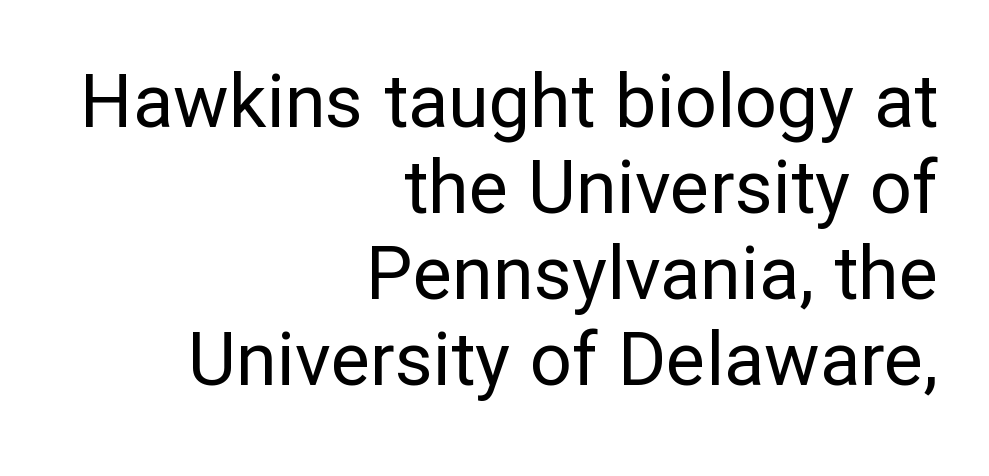
{"serif": "no", "italic": "no", "bold": "no", "weight": "regular", "width": "normal", "stroke_contrast": "low", "x_height": "medium", "monospaced": "no", "underline": "no", "align": "right", "line_spacing_ratio": 1.16, "letter_spacing": "normal", "letter_spacing_em": 0.0, "glyph_px": 74}
